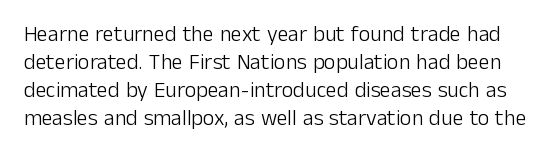
The image shows 22 px text type, upright; set normal line spacing (1.28x), normal letter spacing, not underlined.
